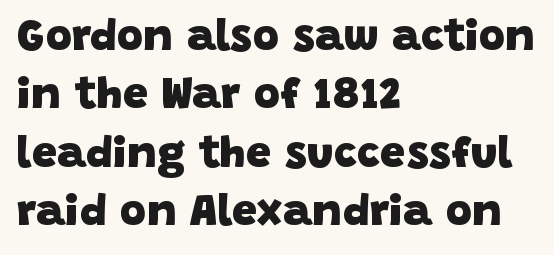
Q: Is the text bold? A: Yes.
Q: Is the typeface a serif or a sans-serif typeface? A: Sans-serif.
Q: Is the text underlined? A: No.
Q: How is the paragraph aligned? A: Left-aligned.
Q: Is the spacing between letters normal or unusually wide? A: Normal.
Q: Is the spacing between lines tight, normal or loose? A: Normal.
Q: Width (condensed, normal, or wide)? A: Normal.
Q: Stroke contrast? A: Low.
Q: x-height? A: Large.
Q: Monospaced? A: No.
